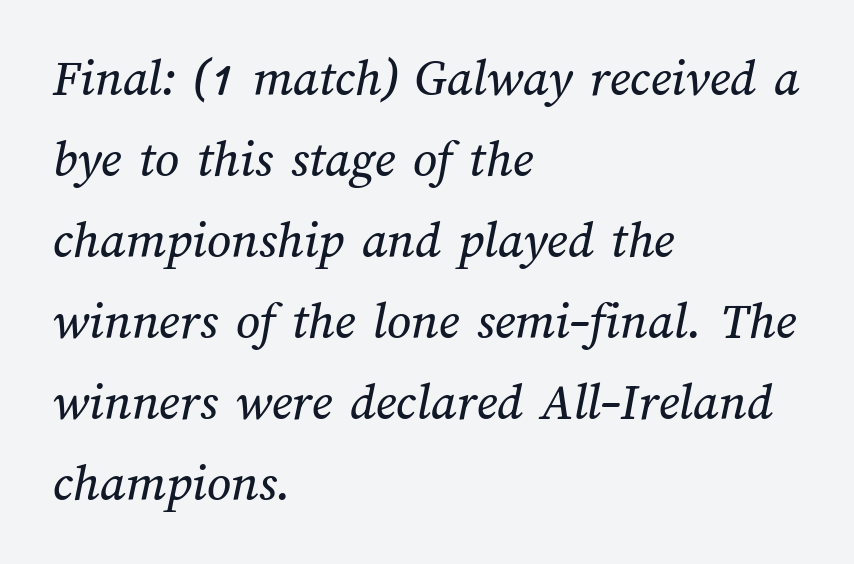
{"width": "normal", "stroke_contrast": "medium", "x_height": "medium", "monospaced": "no", "underline": "no", "align": "left", "line_spacing": "normal", "line_spacing_ratio": 1.53, "letter_spacing": "normal", "letter_spacing_em": 0.0, "glyph_px": 53}
